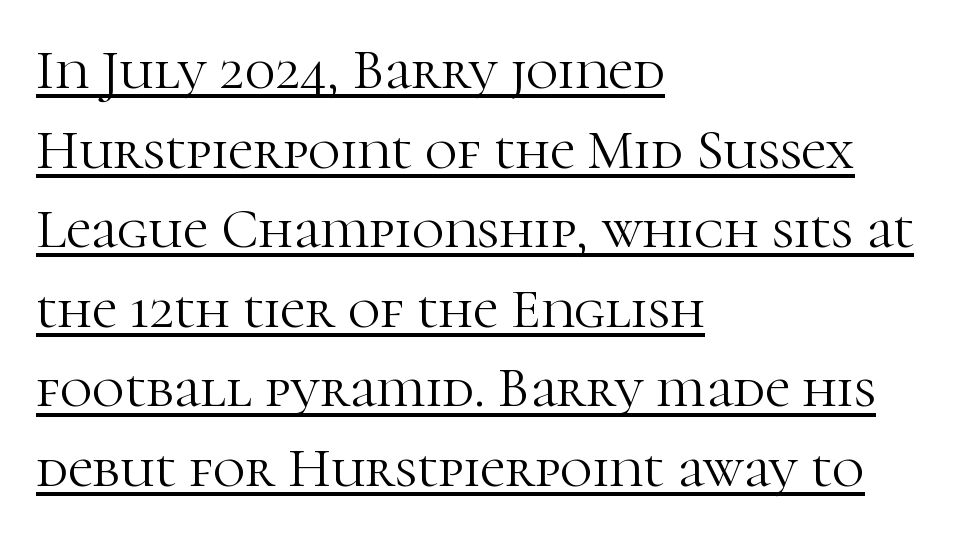
The image shows 56 px light serif type, upright; set left-aligned, normal line spacing (1.42x), normal letter spacing, underlined; high stroke contrast and a medium x-height.
